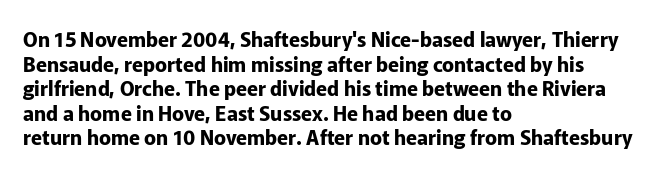
Q: Is the text bold? A: Yes.
Q: Is the text italic (slanted)? A: No, it is upright.
Q: Is the text underlined? A: No.
Q: How is the paragraph aligned? A: Left-aligned.
Q: Is the spacing between letters normal or unusually wide? A: Normal.
